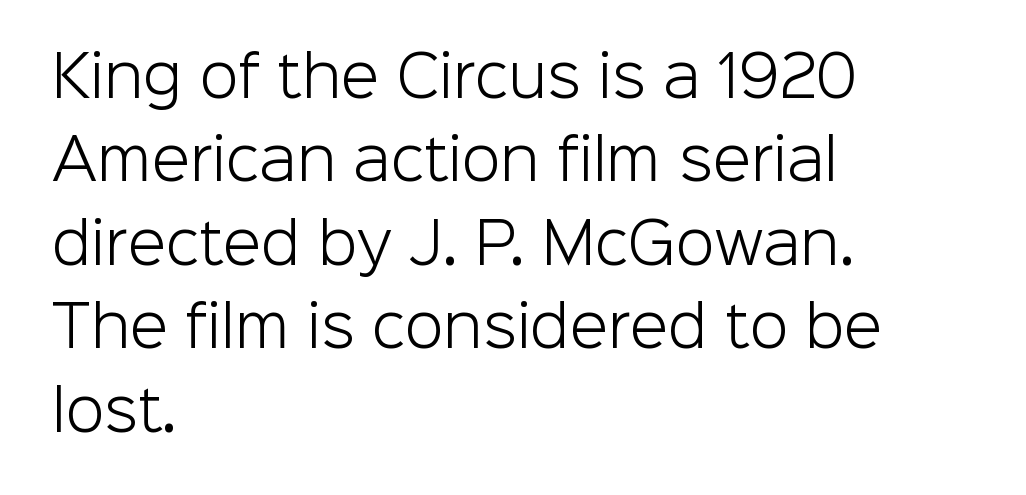
The horizontal fit of the characters is conventional and even. Decoration check: the copy has no underline. You could not count columns in this text — the font is proportionally spaced. Compared with a typical body face, this is equally light or lighter still. Does the copy run flush right? No — it runs flush left. Look at the bottom of the vertical strokes: they stop flat, with no serifs.
